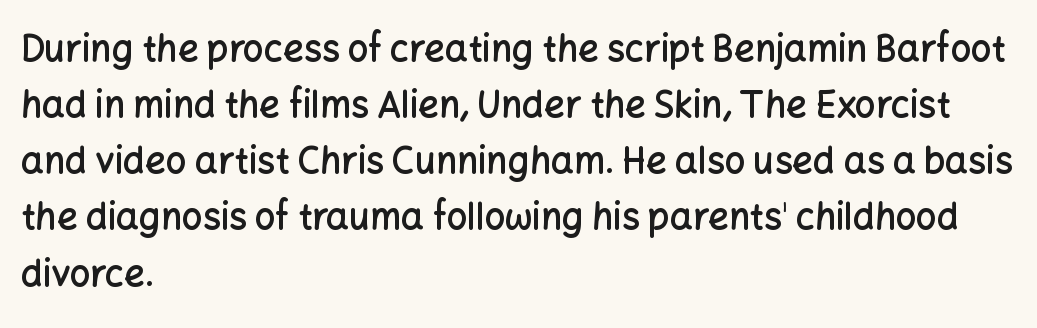
The image shows 36 px semibold sans-serif type, upright; set left-aligned, normal line spacing (1.56x), normal letter spacing, not underlined; low stroke contrast and a medium x-height.
